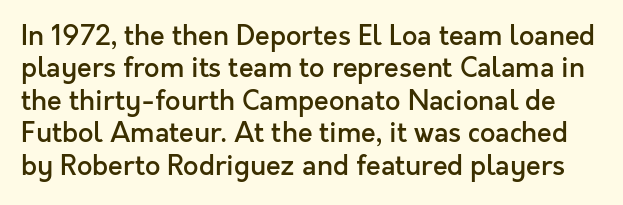
Inter-character spacing is left at the font's built-in metrics. No italicization has been applied; the sample stays upright. Emphasis by weight is partial: semibold. Check under the words: just untouched page.
